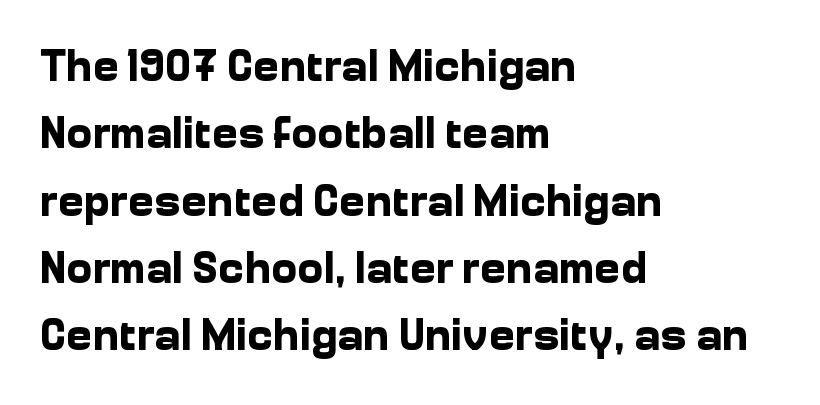
{"serif": "no", "italic": "no", "bold": "yes", "weight": "bold", "width": "normal", "stroke_contrast": "low", "x_height": "medium", "monospaced": "no", "underline": "no", "align": "left", "line_spacing": "normal", "line_spacing_ratio": 1.53, "letter_spacing": "normal", "letter_spacing_em": 0.0, "glyph_px": 44}
